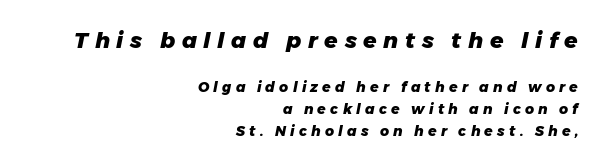
The image shows 22 px bold type, italic (leaning right); set right-aligned, normal line spacing (1.57x), unusually wide letter spacing (+0.3 em), not underlined; the first (top) block is 1.57x larger.
